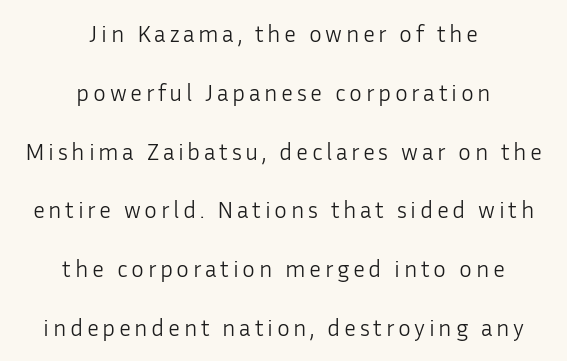
Q: Is the text bold? A: No.
Q: Is the text italic (slanted)? A: No, it is upright.
Q: Is the text underlined? A: No.
Q: How is the paragraph aligned? A: Centered.
Q: Is the spacing between lines tight, normal or loose? A: Loose.
